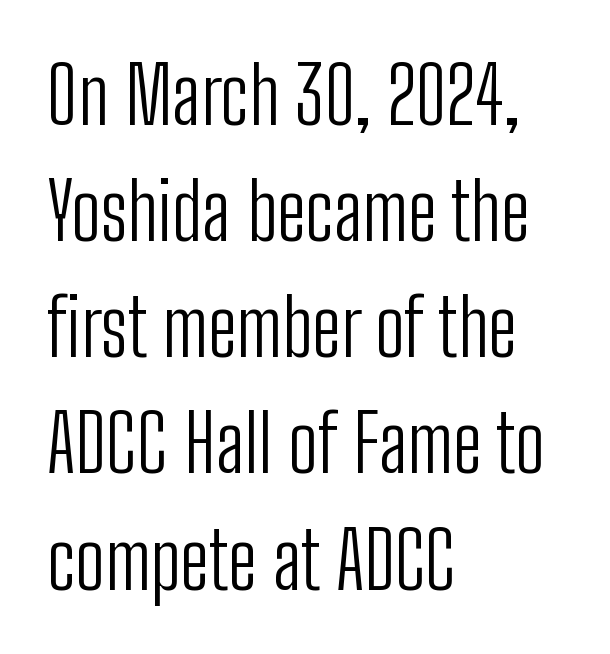
{"serif": "no", "italic": "no", "bold": "no", "weight": "light", "width": "condensed", "stroke_contrast": "low", "x_height": "medium", "monospaced": "no", "underline": "no", "align": "left", "line_spacing": "normal", "line_spacing_ratio": 1.47, "letter_spacing": "normal", "letter_spacing_em": 0.0, "glyph_px": 79}
